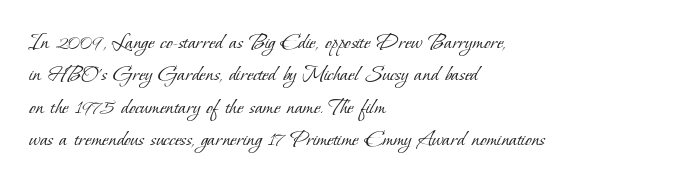
The image shows 24 px text type; set left-aligned, normal line spacing (1.35x), normal letter spacing, not underlined.
